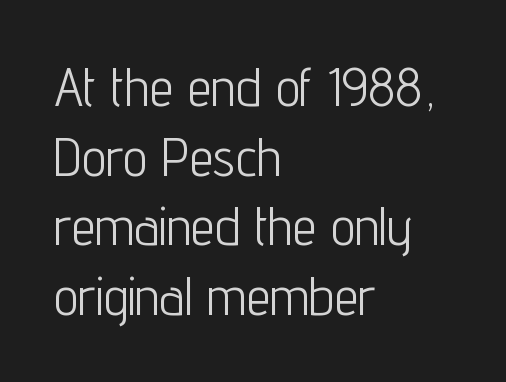
Q: Is the text bold? A: No.
Q: Is the text italic (slanted)? A: No, it is upright.
Q: Is the typeface a serif or a sans-serif typeface? A: Sans-serif.
Q: Is the text underlined? A: No.
Q: How is the paragraph aligned? A: Left-aligned.
Q: Is the spacing between letters normal or unusually wide? A: Normal.
Q: Is the spacing between lines tight, normal or loose? A: Normal.
Q: Width (condensed, normal, or wide)? A: Condensed.
Q: Stroke contrast? A: Low.
Q: x-height? A: Medium.
Q: Monospaced? A: No.
